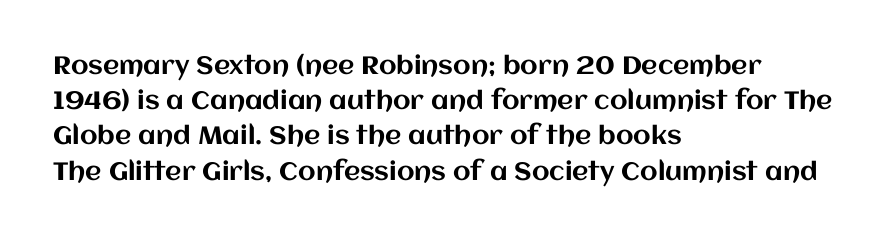
{"italic": "no", "underline": "no", "align": "left", "line_spacing": "normal", "line_spacing_ratio": 1.41, "letter_spacing": "normal", "letter_spacing_em": 0.0, "glyph_px": 25}
